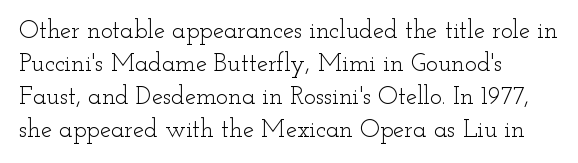
{"italic": "no", "bold": "no", "underline": "no", "align": "left", "line_spacing": "normal", "line_spacing_ratio": 1.32, "letter_spacing": "normal", "letter_spacing_em": 0.0, "glyph_px": 25}
